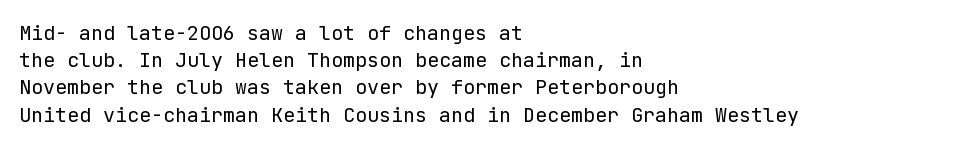
Q: Is the text bold? A: No.
Q: Is the text italic (slanted)? A: No, it is upright.
Q: Is the text underlined? A: No.
Q: How is the paragraph aligned? A: Left-aligned.
Q: Is the spacing between letters normal or unusually wide? A: Normal.
Q: Is the spacing between lines tight, normal or loose? A: Normal.
